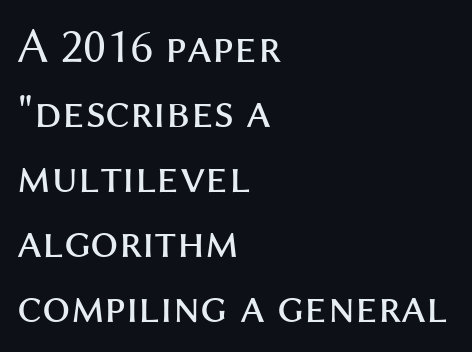
Is this a sans? Yes — the strokes have no serifs. The lines are quadded left. Regarding leading, the lines here are spaced in the standard way. Each letter keeps its own natural width here, so spacing adapts to shape. Quick note: underline off.
